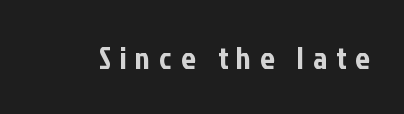
The image shows 31 px condensed sans-serif type, upright; set unusually wide letter spacing (+0.29 em), not underlined; low stroke contrast and a medium x-height.
